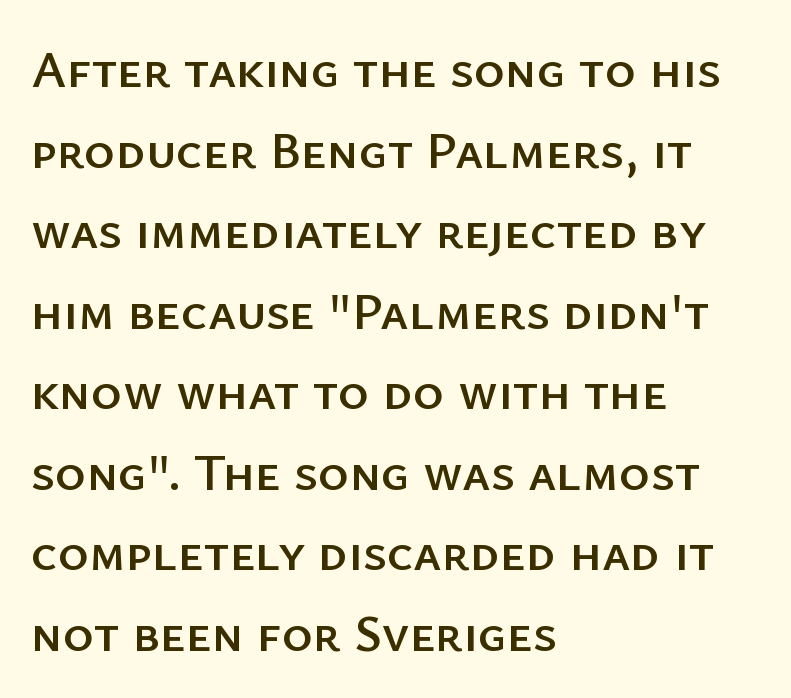
The image shows 53 px sans-serif type, upright; set left-aligned, normal line spacing (1.52x), normal letter spacing, not underlined; low stroke contrast and a medium x-height.
